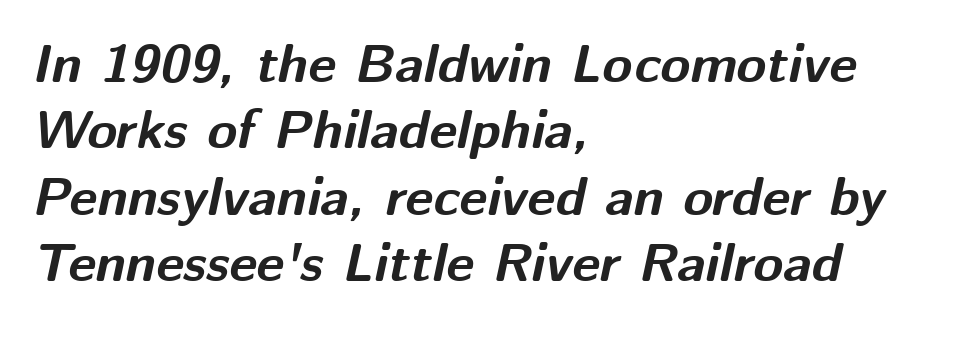
The image shows 54 px bold type, italic (leaning right); set left-aligned, line spacing 1.23x, normal letter spacing, not underlined; medium stroke contrast and a medium x-height.
